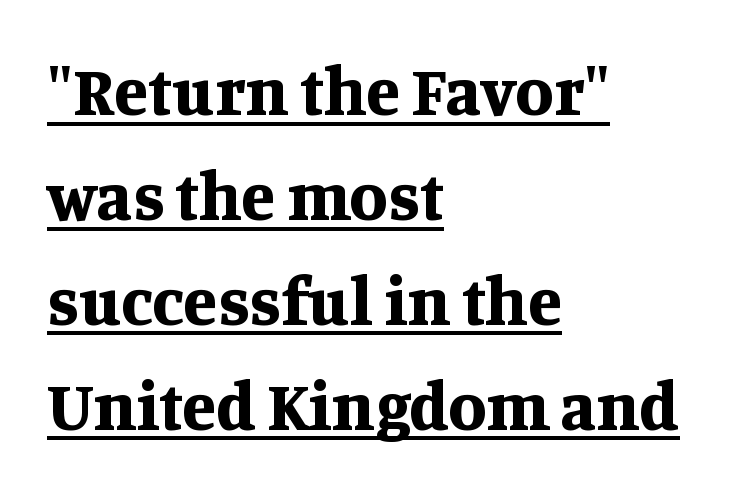
Q: Is the text bold? A: Yes.
Q: Is the text italic (slanted)? A: No, it is upright.
Q: Is the typeface a serif or a sans-serif typeface? A: Serif.
Q: Is the text underlined? A: Yes.
Q: How is the paragraph aligned? A: Left-aligned.
Q: Is the spacing between letters normal or unusually wide? A: Normal.
Q: Is the spacing between lines tight, normal or loose? A: Normal.
Q: Width (condensed, normal, or wide)? A: Normal.
Q: Stroke contrast? A: Medium.
Q: x-height? A: Large.
Q: Monospaced? A: No.
